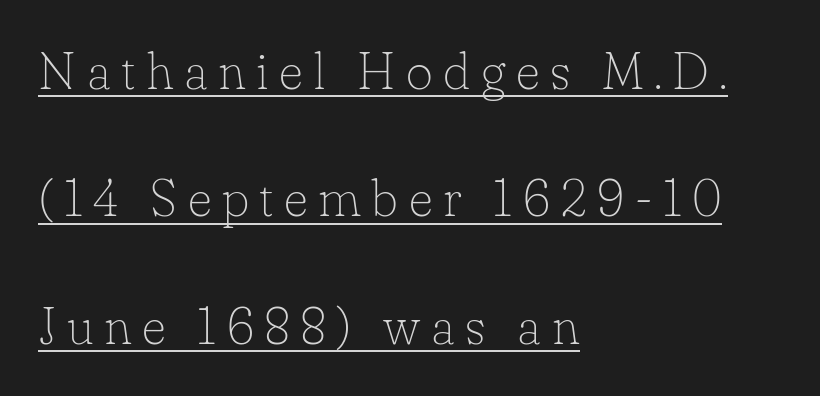
The letterforms stand isolated, each surrounded by extra space. Posture: straight, roman, zero tilt. Note: serifs present on the glyphs. Summary of vertical rhythm: relaxed, with wide interline spacing. Counters stay open thanks to moderate or lighter strokes. Check the space under the baseline: a stroke is drawn there.
